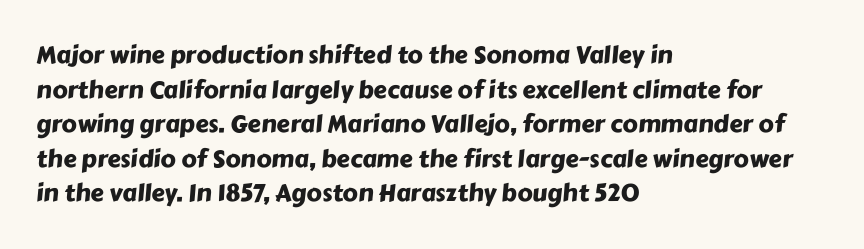
This sample uses plain, unmodified letter spacing. The text block is weighted toward the left margin, trailing off unevenly rightward. Letters rest on an invisible, unmarked baseline. Does the leading feel generous? No, just average.
